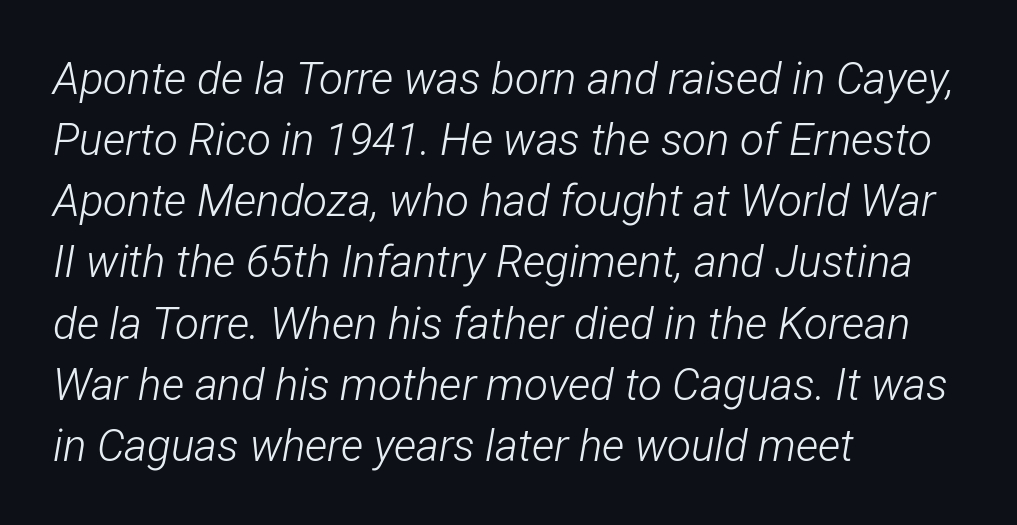
{"italic": "yes", "lean": "right", "slant_degrees": 12, "bold": "no", "weight": "light", "width": "condensed", "stroke_contrast": "low", "x_height": "medium", "monospaced": "no", "underline": "no", "align": "left", "line_spacing": "normal", "line_spacing_ratio": 1.39, "letter_spacing": "normal", "letter_spacing_em": 0.0, "glyph_px": 44}
